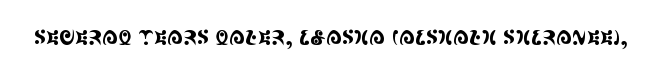
The image shows 20 px text type, upright; set normal letter spacing, not underlined.
